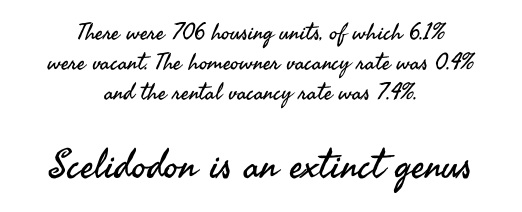
Q: Is the text bold? A: No.
Q: Is the text italic (slanted)? A: Yes.
Q: Is the typeface a serif or a sans-serif typeface? A: Sans-serif.
Q: Is the text underlined? A: No.
Q: How is the paragraph aligned? A: Centered.
Q: Is the spacing between letters normal or unusually wide? A: Normal.
Q: Is the spacing between lines tight, normal or loose? A: Normal.
Q: Which block of text is set in a larger size, the first (top) or the second (bottom)? A: The second (bottom) one.
Q: Width (condensed, normal, or wide)? A: Normal.
Q: Stroke contrast? A: Medium.
Q: x-height? A: Small.
Q: Monospaced? A: No.
